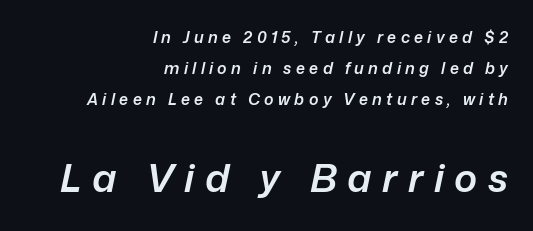
Compared with ordinary roman type, these characters are visibly tilted. Type size steps up from the first block to the second. How are the letters spaced? Widely, with obvious added tracking. Strokes here are thickened, but only to semibold level.
